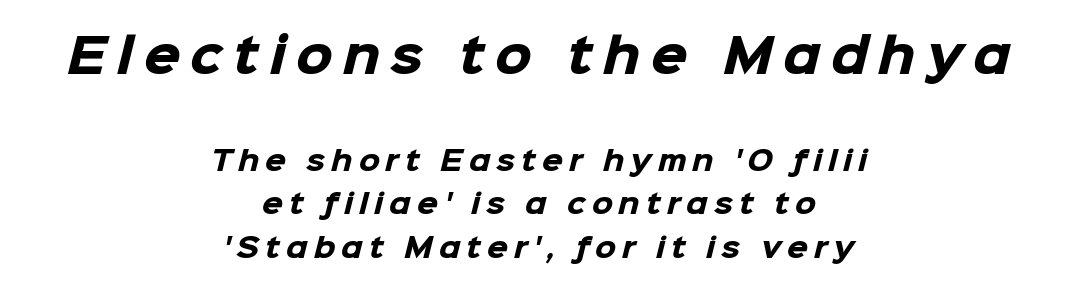
{"serif": "no", "bold": "yes", "weight": "heavy", "width": "normal", "stroke_contrast": "low", "x_height": "medium", "monospaced": "no", "underline": "no", "align": "center", "line_spacing": "normal", "line_spacing_ratio": 1.62, "letter_spacing": "wide", "letter_spacing_em": 0.22, "larger_block": "first", "size_ratio": 1.74, "glyph_px": 47}
